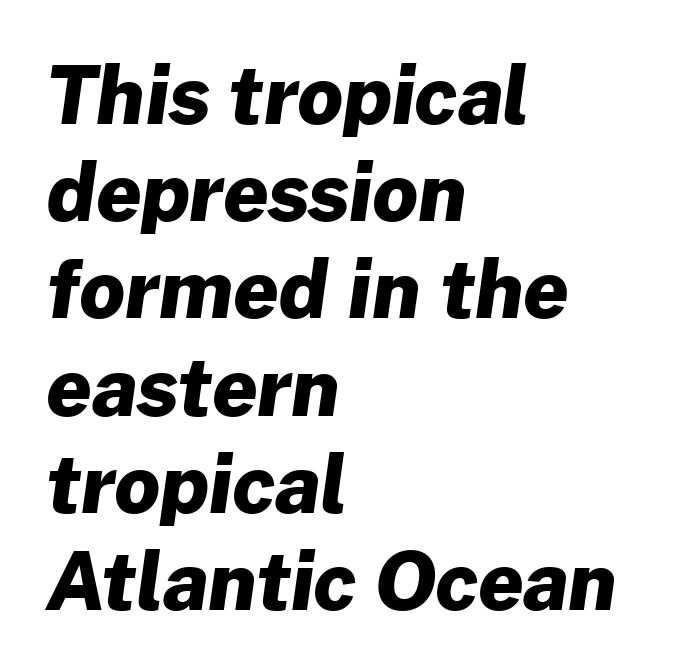
Each line starts at the same left margin while the right side varies. Thick stems and heavy bowls — unmistakably bold. The horizontal fit of the characters is conventional and even. The passage shown is typed in a proportional face where columns would drift. A typesetter would label this face a sans.
